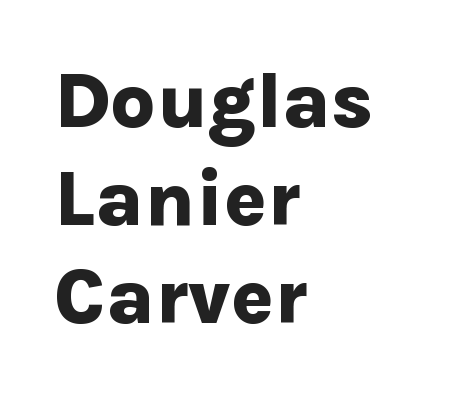
The horizontal fit of the characters is conventional and even. The strip under each line holds only bare page. The typesetting leans heavy: a genuine bold. Note: no serifs on the glyphs. Italic: no, the glyphs are upright roman.
